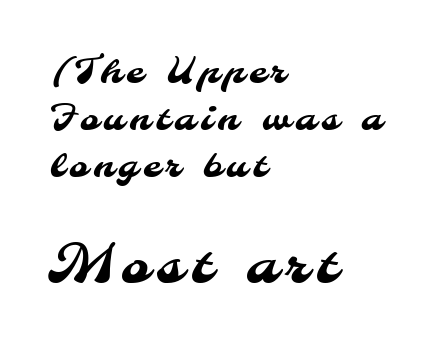
{"serif": "no", "width": "normal", "stroke_contrast": "medium", "x_height": "small", "monospaced": "no", "underline": "no", "align": "left", "line_spacing": "normal", "line_spacing_ratio": 1.3, "larger_block": "second", "size_ratio": 1.5, "glyph_px": 54}
